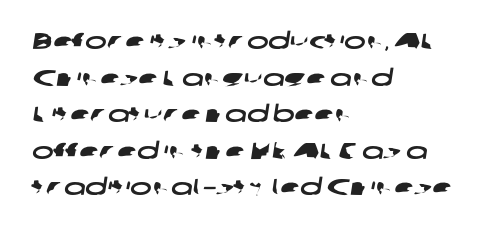
Caption: multi-line text, flush left, ragged right. Only glyphs here, with clear space below each row. Vertically, the passage feels balanced, rows spaced as you'd expect. Here the glyphs are tracked normally, forming tight word shapes.
